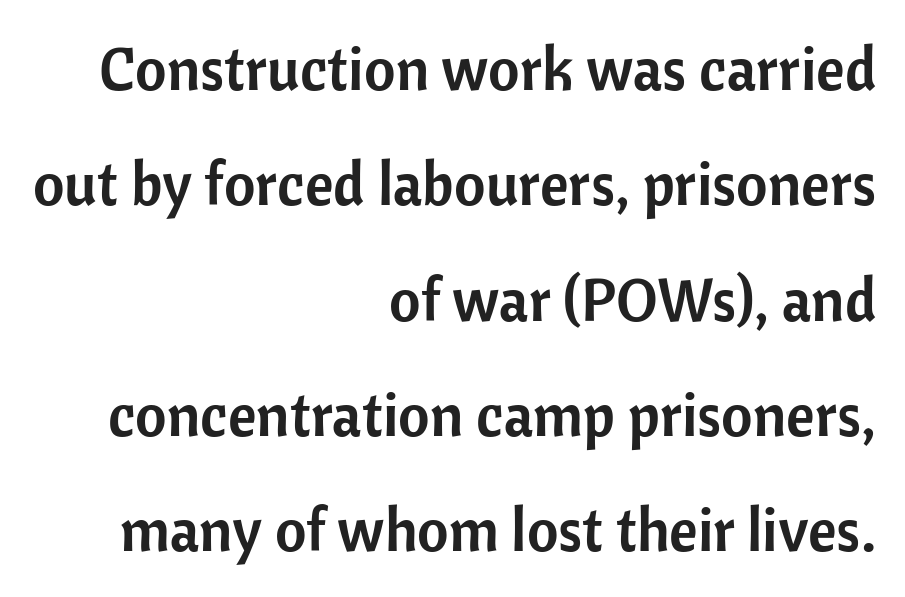
Letters rest on an invisible, unmarked baseline. Examine the stroke ends and you'll find no serifs. The paragraph shown leans on its right margin. Vertical strokes here are truly vertical. Inter-character spacing is left at the font's built-in metrics.
